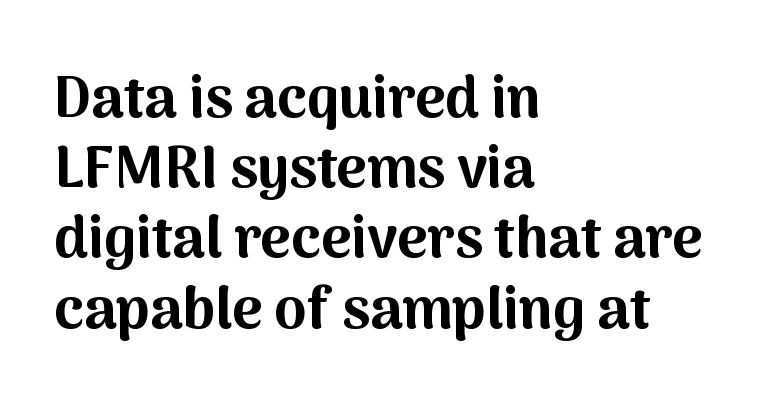
The rendering uses natural spacing where letterforms have individual widths. Only glyphs here, with clear space below each row. Heavy-handed strokes throughout: this text is bold. In terms of posture, this sample is upright. Each word holds together tightly as a unit, with standard inter-letter gaps.
